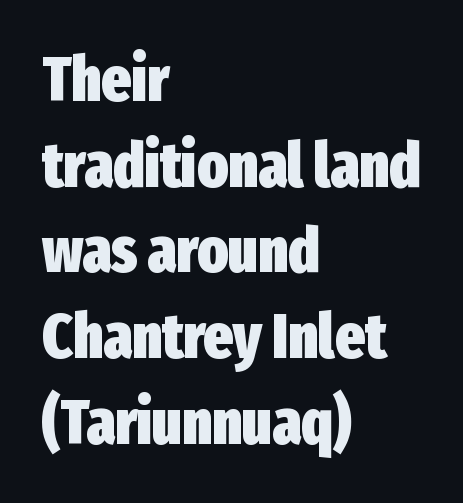
Q: Is the text bold? A: Yes.
Q: Is the text italic (slanted)? A: No, it is upright.
Q: Is the typeface a serif or a sans-serif typeface? A: Sans-serif.
Q: Is the text underlined? A: No.
Q: How is the paragraph aligned? A: Left-aligned.
Q: Is the spacing between letters normal or unusually wide? A: Normal.
Q: Is the spacing between lines tight, normal or loose? A: Normal.
Q: Width (condensed, normal, or wide)? A: Condensed.
Q: Stroke contrast? A: Low.
Q: x-height? A: Medium.
Q: Monospaced? A: No.
